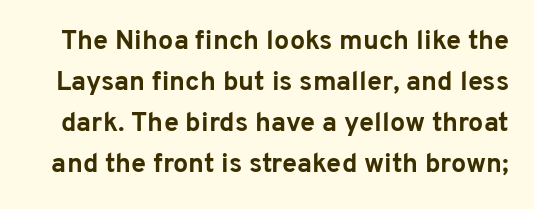
Q: Is the text bold? A: Yes.
Q: Is the text italic (slanted)? A: No, it is upright.
Q: Is the text underlined? A: No.
Q: Is the spacing between letters normal or unusually wide? A: Normal.
Q: Is the spacing between lines tight, normal or loose? A: Normal.
